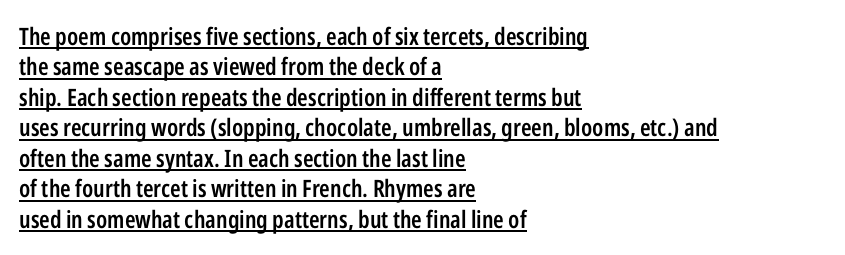
{"italic": "no", "bold": "semi", "underline": "yes", "align": "left", "line_spacing": "normal", "line_spacing_ratio": 1.27, "letter_spacing": "normal", "letter_spacing_em": 0.0, "glyph_px": 24}
